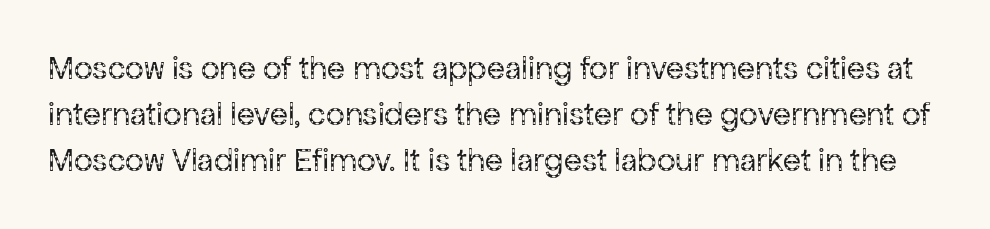
The image shows 33 px regular-weight sans-serif type, upright; set normal line spacing (1.39x), normal letter spacing, not underlined; low stroke contrast and a medium x-height.
